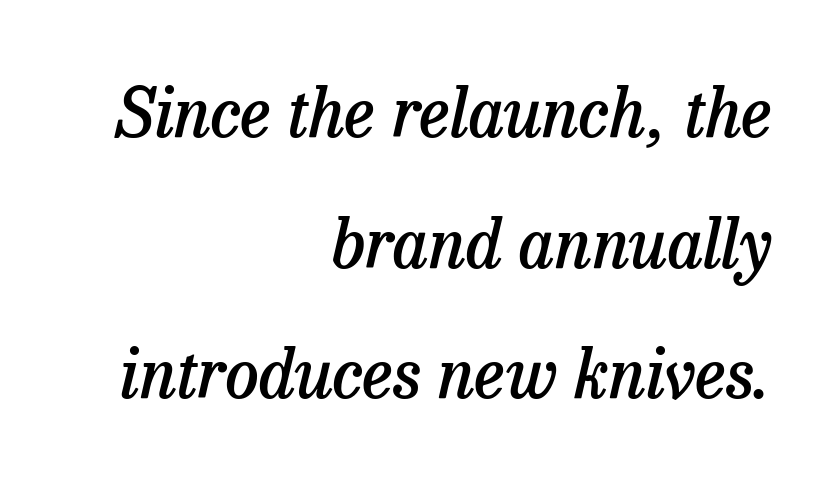
{"serif": "yes", "italic": "yes", "lean": "right", "slant_degrees": 13, "bold": "semi", "weight": "semibold", "width": "normal", "stroke_contrast": "low", "x_height": "medium", "monospaced": "no", "underline": "no", "align": "right", "line_spacing": "loose", "line_spacing_ratio": 1.95, "letter_spacing": "normal", "letter_spacing_em": 0.0, "glyph_px": 67}
